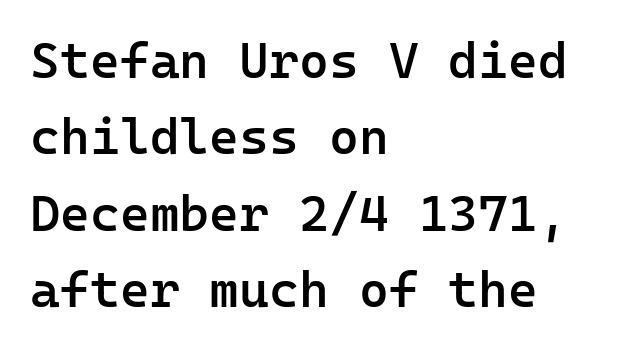
Nobody drew a line under any word here. The letters stand upright; this is a roman face. Notice the strokes are somewhat thickened but not fully heavy: this is a semibold. Is this a sans? Yes — the strokes have no serifs. The rag falls on the right side of this text block. The rendering uses typewriter-style spacing with identical character cells.
